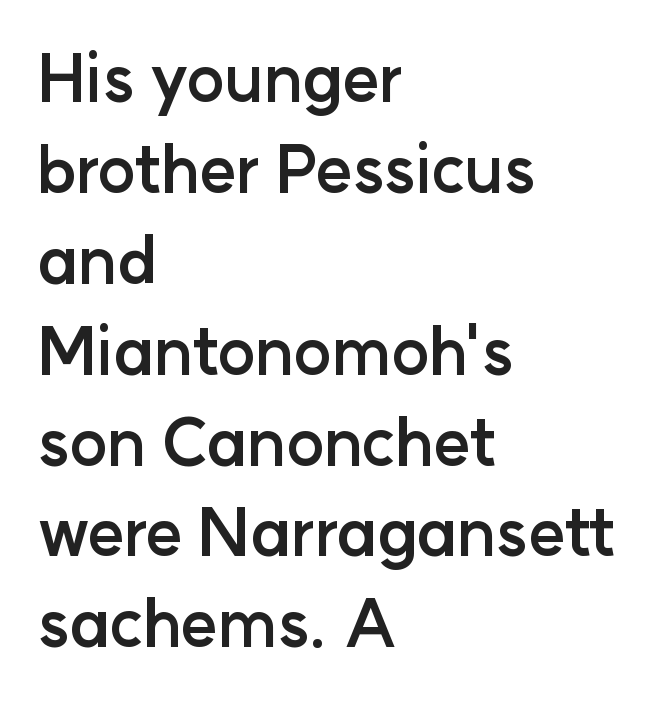
The image shows 64 px semibold sans-serif type, upright; set left-aligned, normal line spacing (1.42x), normal letter spacing, not underlined; low stroke contrast and a medium x-height.
